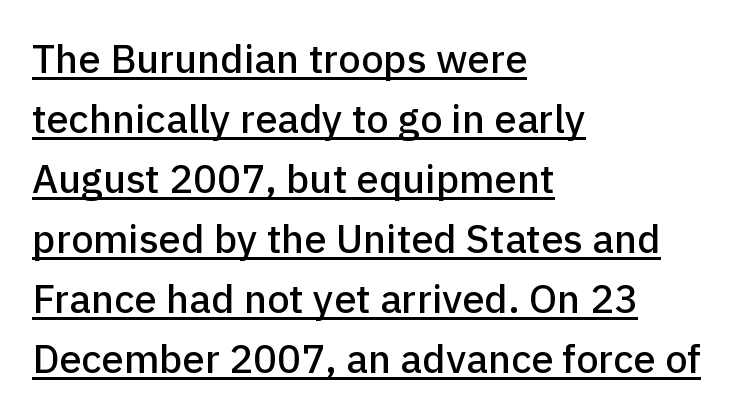
{"serif": "no", "italic": "no", "width": "normal", "stroke_contrast": "low", "x_height": "medium", "monospaced": "no", "underline": "yes", "align": "left", "line_spacing": "normal", "line_spacing_ratio": 1.5, "letter_spacing": "normal", "letter_spacing_em": 0.0, "glyph_px": 40}
